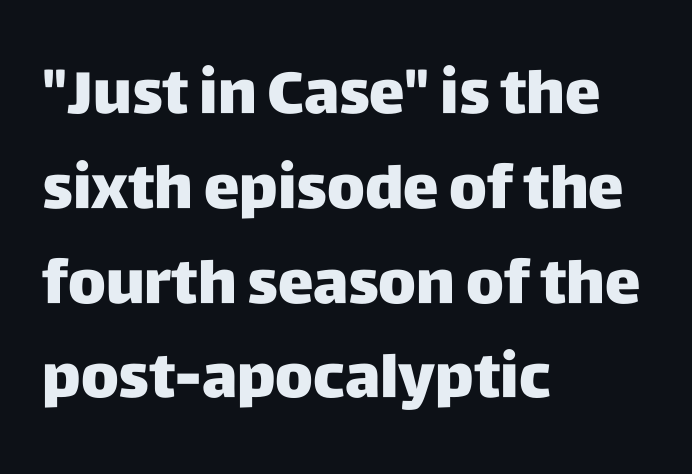
Q: Is the text bold? A: Yes.
Q: Is the text italic (slanted)? A: No, it is upright.
Q: Is the typeface a serif or a sans-serif typeface? A: Sans-serif.
Q: Is the text underlined? A: No.
Q: How is the paragraph aligned? A: Left-aligned.
Q: Is the spacing between letters normal or unusually wide? A: Normal.
Q: Is the spacing between lines tight, normal or loose? A: Normal.
Q: Width (condensed, normal, or wide)? A: Normal.
Q: Stroke contrast? A: Low.
Q: x-height? A: Large.
Q: Monospaced? A: No.
